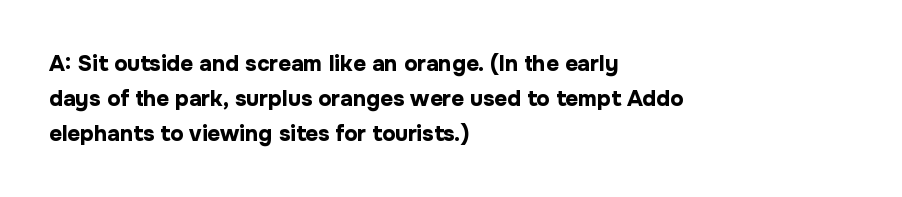
The image shows 22 px bold type, upright; set left-aligned, normal line spacing (1.58x), normal letter spacing, not underlined.
